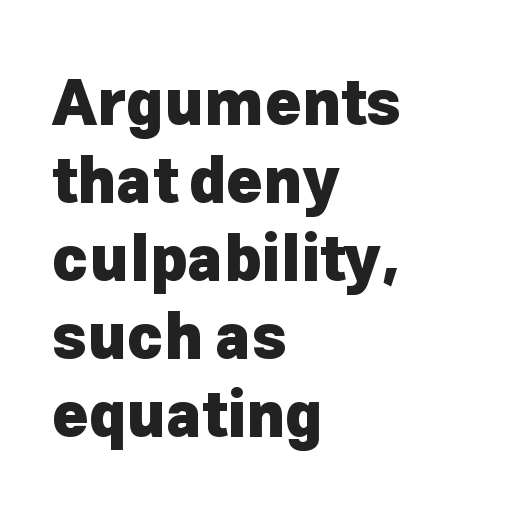
Q: Is the text bold? A: Yes.
Q: Is the text italic (slanted)? A: No, it is upright.
Q: Is the typeface a serif or a sans-serif typeface? A: Sans-serif.
Q: Is the text underlined? A: No.
Q: How is the paragraph aligned? A: Left-aligned.
Q: Is the spacing between letters normal or unusually wide? A: Normal.
Q: Is the spacing between lines tight, normal or loose? A: Normal.
Q: Width (condensed, normal, or wide)? A: Normal.
Q: Stroke contrast? A: Low.
Q: x-height? A: Medium.
Q: Monospaced? A: No.
